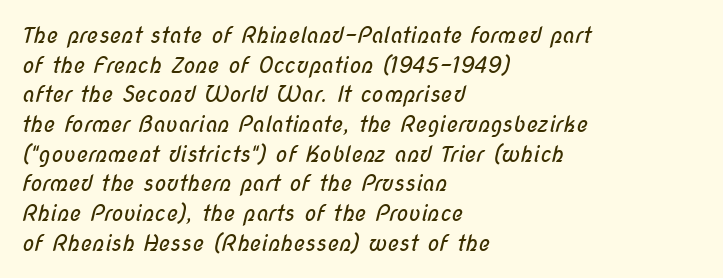
{"bold": "no", "underline": "no", "align": "left", "line_spacing": "normal", "line_spacing_ratio": 1.35, "letter_spacing": "normal", "letter_spacing_em": 0.0, "glyph_px": 22}
